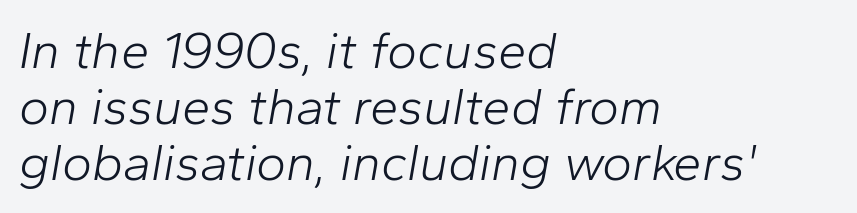
{"italic": "yes", "lean": "right", "slant_degrees": 10, "bold": "no", "weight": "light", "width": "normal", "stroke_contrast": "low", "x_height": "medium", "monospaced": "no", "underline": "no", "align": "left", "line_spacing": "tight", "line_spacing_ratio": 1.1, "letter_spacing": "normal", "letter_spacing_em": 0.0, "glyph_px": 51}
